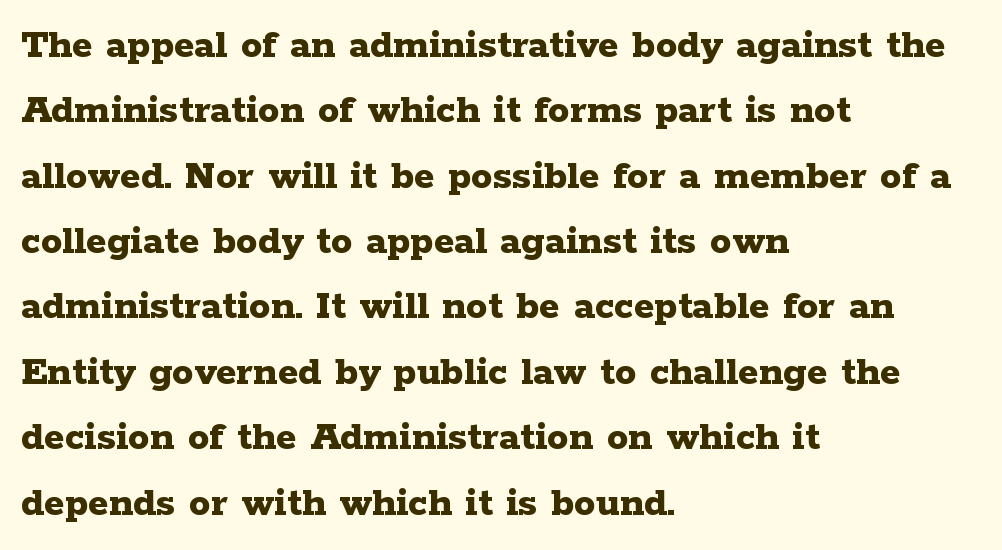
Q: Is the text bold? A: Yes.
Q: Is the text italic (slanted)? A: No, it is upright.
Q: Is the typeface a serif or a sans-serif typeface? A: Serif.
Q: Is the text underlined? A: No.
Q: How is the paragraph aligned? A: Left-aligned.
Q: Is the spacing between letters normal or unusually wide? A: Normal.
Q: Is the spacing between lines tight, normal or loose? A: Normal.
Q: Width (condensed, normal, or wide)? A: Wide.
Q: Stroke contrast? A: Low.
Q: x-height? A: Medium.
Q: Monospaced? A: No.
